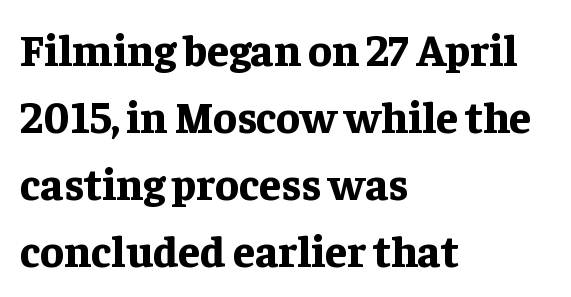
Does the weight exceed regular? Yes, all the way to bold. The lettering holds an erect, upright posture throughout. Examine the stroke ends and you'll spot serifs. The lines are quadded left.
